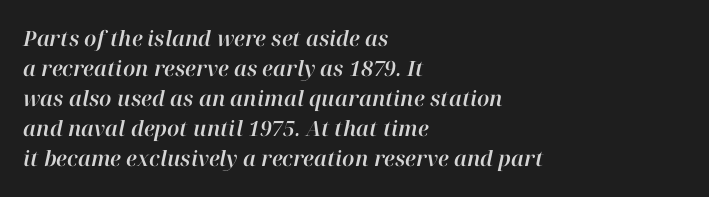
Q: Is the text italic (slanted)? A: Yes, it leans right by about 12 degrees.
Q: Is the text underlined? A: No.
Q: How is the paragraph aligned? A: Left-aligned.
Q: Is the spacing between letters normal or unusually wide? A: Normal.
Q: Is the spacing between lines tight, normal or loose? A: Normal.
